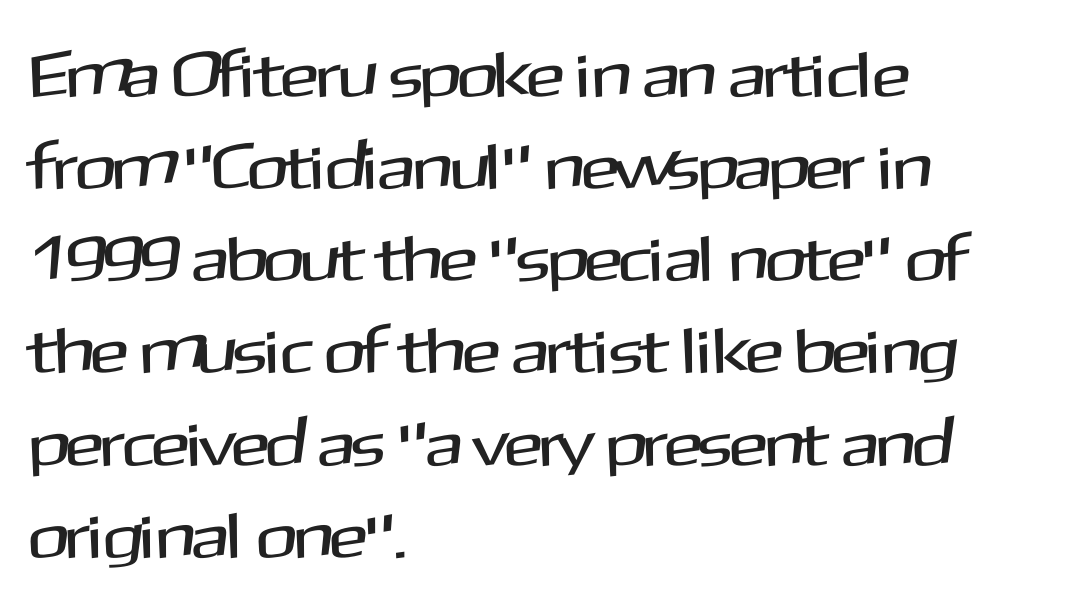
{"serif": "no", "italic": "no", "width": "normal", "stroke_contrast": "medium", "x_height": "medium", "monospaced": "no", "underline": "no", "align": "left", "line_spacing": "normal", "line_spacing_ratio": 1.44, "letter_spacing": "normal", "letter_spacing_em": 0.0, "glyph_px": 64}
